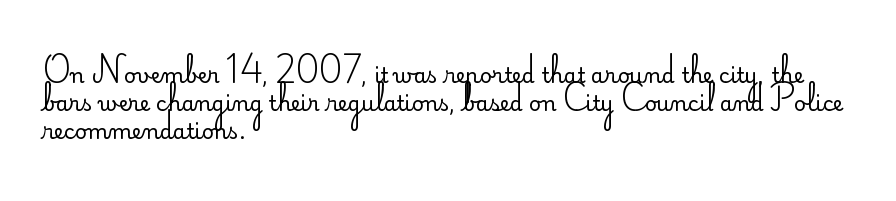
{"italic": "no", "bold": "no", "underline": "no", "align": "left", "line_spacing": "normal", "line_spacing_ratio": 1.33, "letter_spacing": "normal", "letter_spacing_em": 0.0, "glyph_px": 21}
